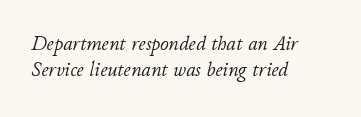
Q: Is the text bold? A: No.
Q: Is the text italic (slanted)? A: Yes, it leans right by about 11 degrees.
Q: Is the text underlined? A: No.
Q: How is the paragraph aligned? A: Left-aligned.
Q: Is the spacing between letters normal or unusually wide? A: Normal.
Q: Is the spacing between lines tight, normal or loose? A: Normal.
